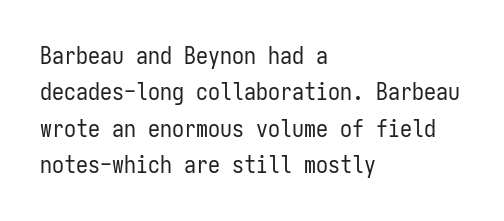
{"italic": "no", "bold": "no", "underline": "no", "align": "left", "line_spacing": "normal", "line_spacing_ratio": 1.52, "letter_spacing": "normal", "letter_spacing_em": 0.0, "glyph_px": 24}
